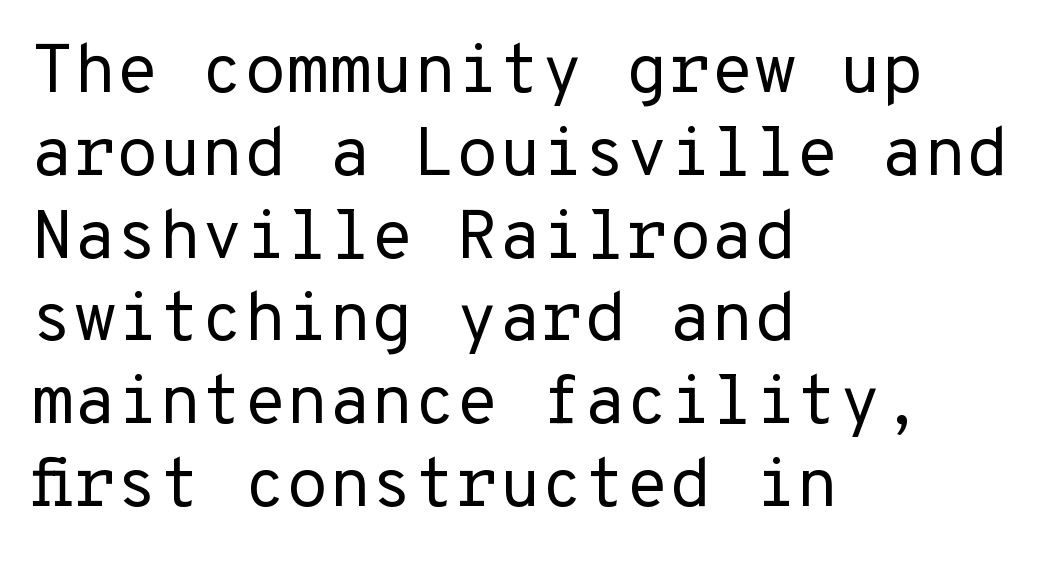
Q: Is the text bold? A: No.
Q: Is the text italic (slanted)? A: No, it is upright.
Q: Is the typeface a serif or a sans-serif typeface? A: Sans-serif.
Q: Is the text underlined? A: No.
Q: How is the paragraph aligned? A: Left-aligned.
Q: Is the spacing between letters normal or unusually wide? A: Normal.
Q: Width (condensed, normal, or wide)? A: Normal.
Q: Stroke contrast? A: Low.
Q: x-height? A: Medium.
Q: Monospaced? A: Yes.
